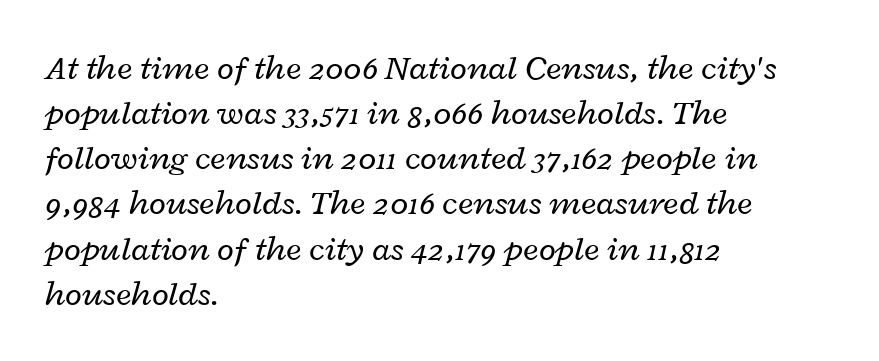
Does the lettering tilt? It does — this is italic. Is the block centered? No — it sits flush against the left margin. Interline gaps are of average width in this sample. Nobody touched the tracking dial on this one. Each letter keeps its own natural width here, so spacing adapts to shape. Anything drawn beneath the words? Only blank space.
